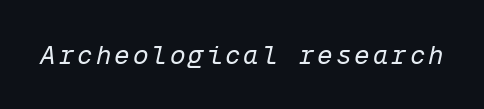
{"italic": "yes", "lean": "right", "slant_degrees": 12, "bold": "no", "underline": "no", "glyph_px": 26}
